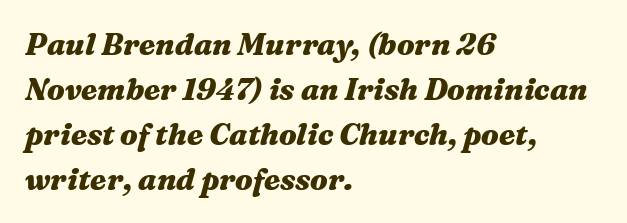
The image shows 30 px heavy, wide type, italic (leaning right); set left-aligned, normal line spacing (1.5x), normal letter spacing, not underlined; medium stroke contrast and a medium x-height.
